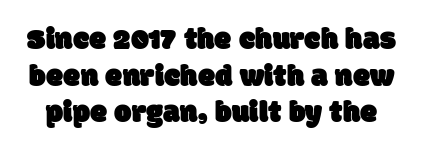
Q: Is the typeface a serif or a sans-serif typeface? A: Sans-serif.
Q: Is the text underlined? A: No.
Q: Is the spacing between letters normal or unusually wide? A: Normal.
Q: Width (condensed, normal, or wide)? A: Normal.
Q: Stroke contrast? A: Low.
Q: x-height? A: Large.
Q: Monospaced? A: No.
